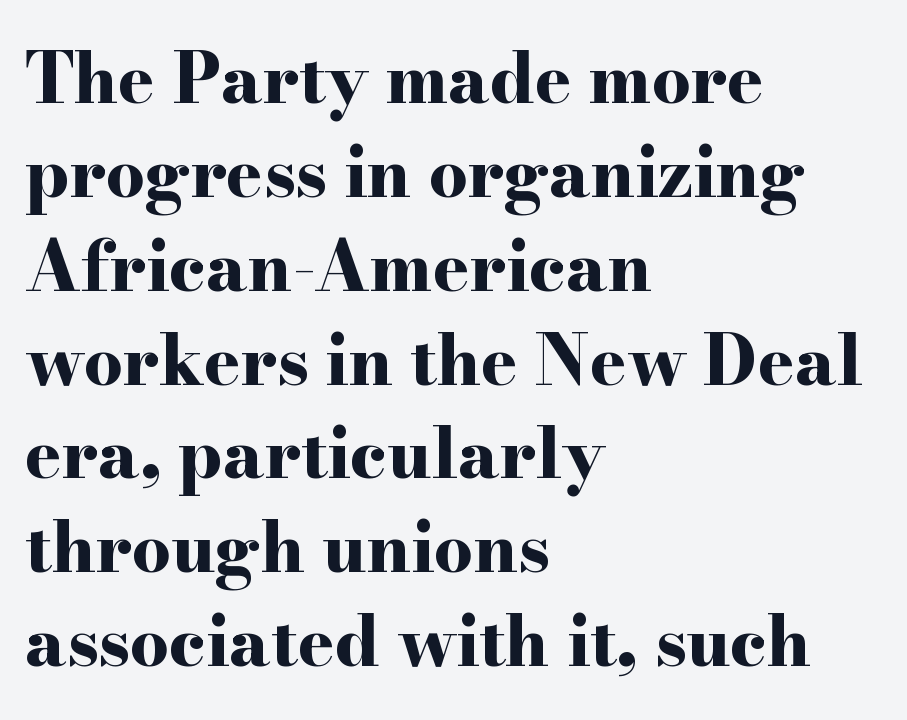
These lines keep a tight, regular rhythm from letter to letter. Italic: no, the glyphs are upright roman. These lines sit exactly where default settings would place them. The characters look thick and weighty, a clear bold. Varying glyph widths throughout — classic text-font behaviour.
